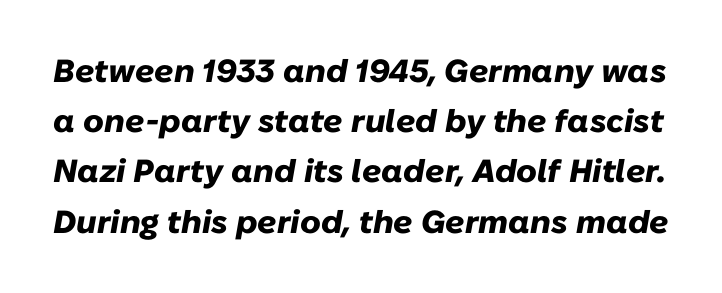
{"italic": "yes", "lean": "right", "slant_degrees": 10, "bold": "yes", "weight": "heavy", "width": "normal", "stroke_contrast": "low", "x_height": "medium", "monospaced": "no", "underline": "no", "line_spacing": "normal", "line_spacing_ratio": 1.57, "letter_spacing": "normal", "letter_spacing_em": 0.0, "glyph_px": 32}
